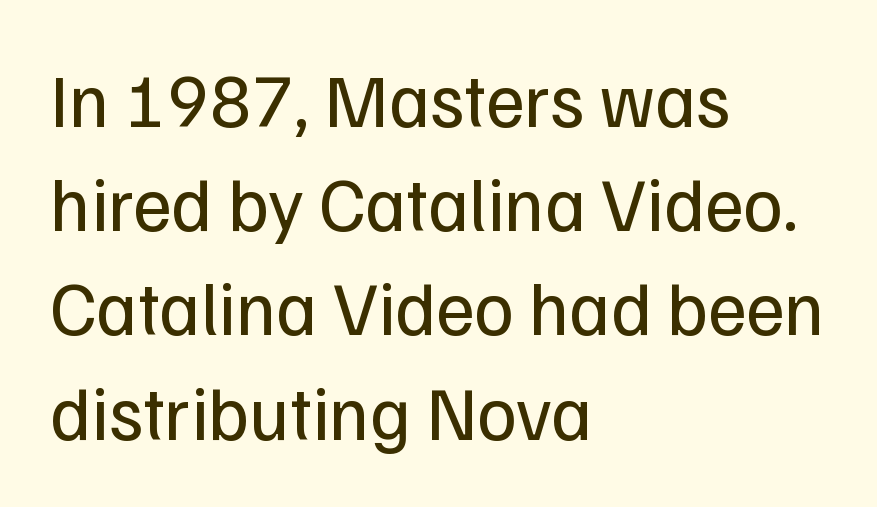
{"serif": "no", "italic": "no", "bold": "no", "weight": "regular", "width": "normal", "stroke_contrast": "low", "x_height": "medium", "monospaced": "no", "underline": "no", "align": "left", "line_spacing": "normal", "line_spacing_ratio": 1.39, "letter_spacing": "normal", "letter_spacing_em": 0.0, "glyph_px": 75}
